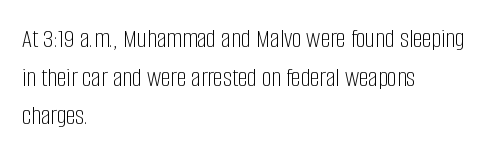
The image shows 27 px text type, upright; set left-aligned, normal line spacing (1.43x), normal letter spacing, not underlined.
